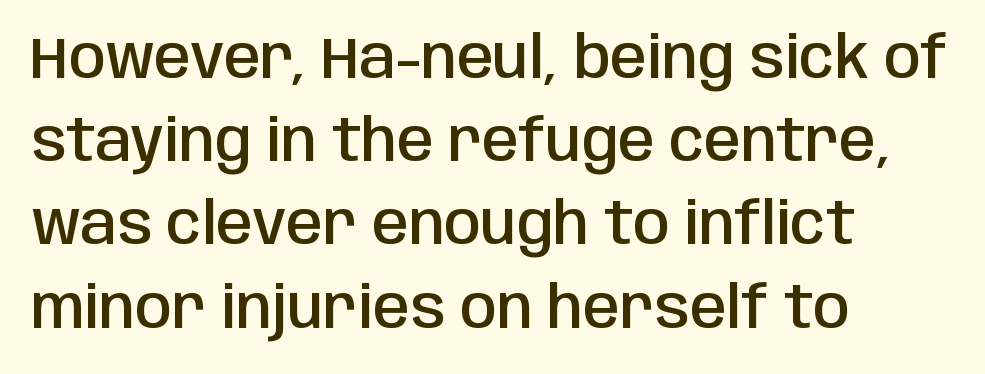
{"serif": "no", "italic": "no", "bold": "semi", "weight": "semibold", "width": "condensed", "stroke_contrast": "low", "x_height": "large", "monospaced": "no", "underline": "no", "align": "left", "line_spacing": "normal", "line_spacing_ratio": 1.41, "letter_spacing": "normal", "letter_spacing_em": 0.0, "glyph_px": 59}
